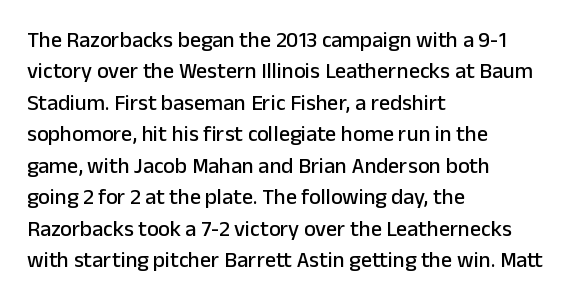
Q: Is the text italic (slanted)? A: No, it is upright.
Q: Is the text underlined? A: No.
Q: How is the paragraph aligned? A: Left-aligned.
Q: Is the spacing between letters normal or unusually wide? A: Normal.
Q: Is the spacing between lines tight, normal or loose? A: Normal.
